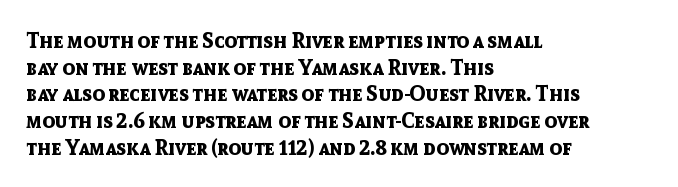
Q: Is the text bold? A: Yes.
Q: Is the text italic (slanted)? A: No, it is upright.
Q: Is the text underlined? A: No.
Q: How is the paragraph aligned? A: Left-aligned.
Q: Is the spacing between letters normal or unusually wide? A: Normal.
Q: Is the spacing between lines tight, normal or loose? A: Normal.
